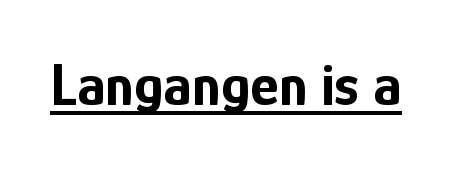
In terms of letterspacing, this is plain default setting. Nothing sits at the stroke ends, so this counts as sans-serif. The face used here appears with an underline applied. A typesetter would mark this as roman, not italic.
